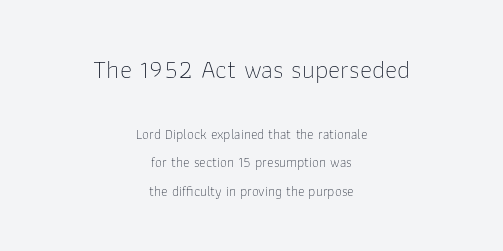
The image shows 26 px text type, upright; set centered, loose line spacing (2.04x), normal letter spacing, not underlined; the first (top) block is 1.86x larger.
